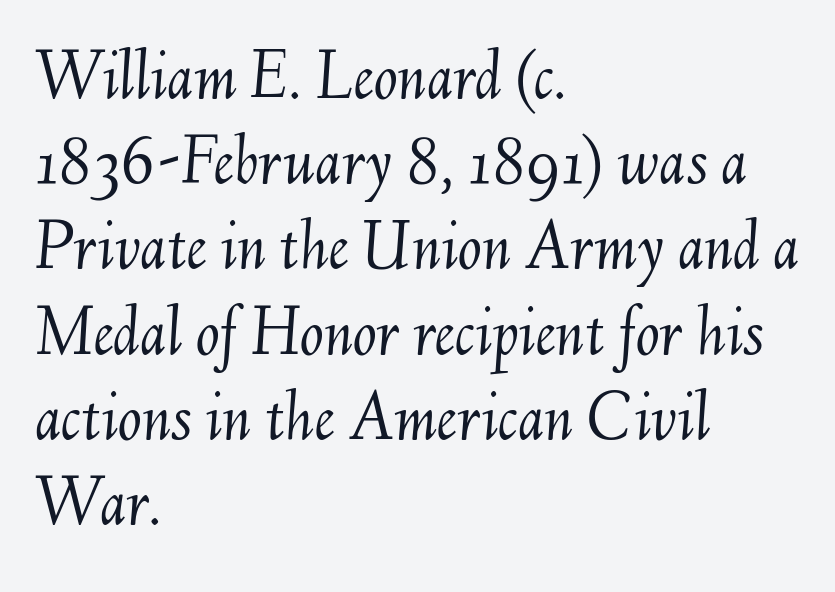
{"italic": "yes", "lean": "right", "slant_degrees": 6, "bold": "no", "weight": "light", "width": "normal", "stroke_contrast": "medium", "x_height": "small", "monospaced": "no", "underline": "no", "align": "left", "line_spacing_ratio": 1.2, "letter_spacing": "normal", "letter_spacing_em": 0.0, "glyph_px": 71}
